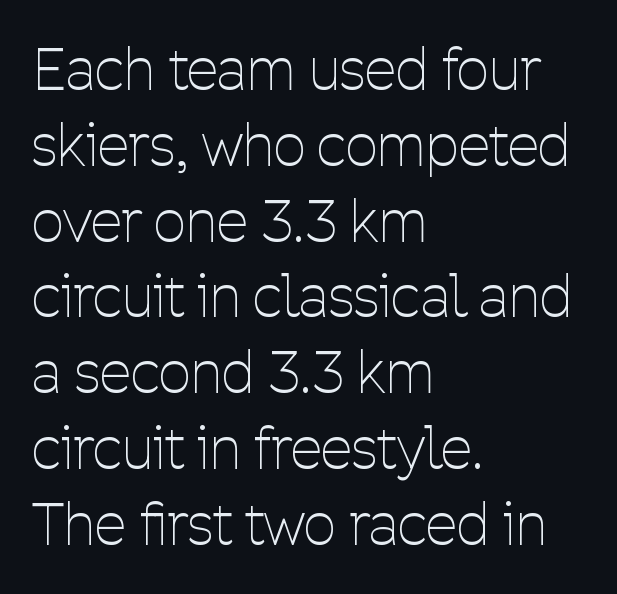
Horizontal alignment here is leftward, the default for most running prose. This rendering leaves character spacing at its baseline value. Line spacing here is normal. Style check: upright.
